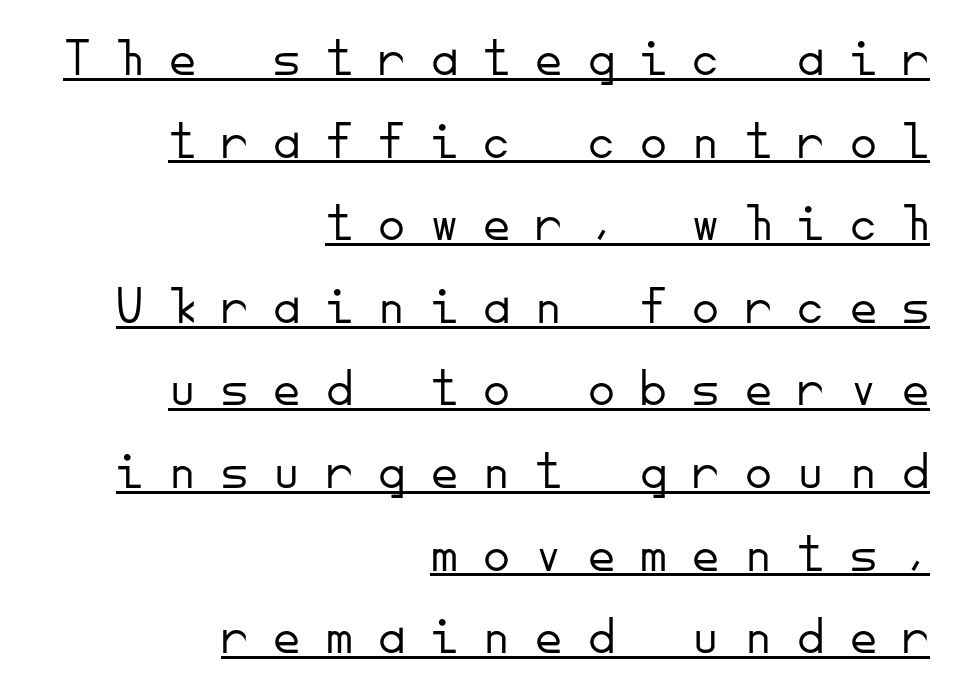
{"serif": "no", "italic": "no", "bold": "no", "weight": "light", "width": "normal", "stroke_contrast": "low", "x_height": "small", "monospaced": "yes", "underline": "yes", "align": "right", "line_spacing": "normal", "line_spacing_ratio": 1.53, "letter_spacing": "wide", "letter_spacing_em": 0.47, "glyph_px": 54}
